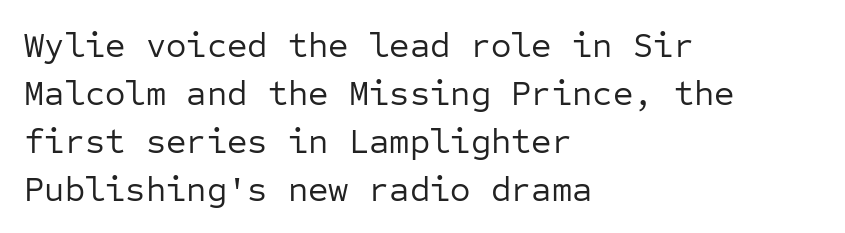
{"serif": "no", "italic": "no", "bold": "no", "weight": "regular", "width": "normal", "stroke_contrast": "low", "x_height": "medium", "monospaced": "yes", "underline": "no", "align": "left", "line_spacing": "normal", "line_spacing_ratio": 1.37, "letter_spacing": "normal", "letter_spacing_em": 0.0, "glyph_px": 35}
